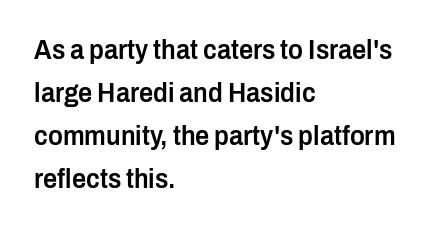
Note the varied advance widths — an 'i' is clearly narrower than an 'm'. In terms of letterspacing, this is plain default setting. This rendering features lettering with no underline. Does the lettering tilt? It doesn't — this is upright. The paragraph has a hard left edge and a soft right edge.
